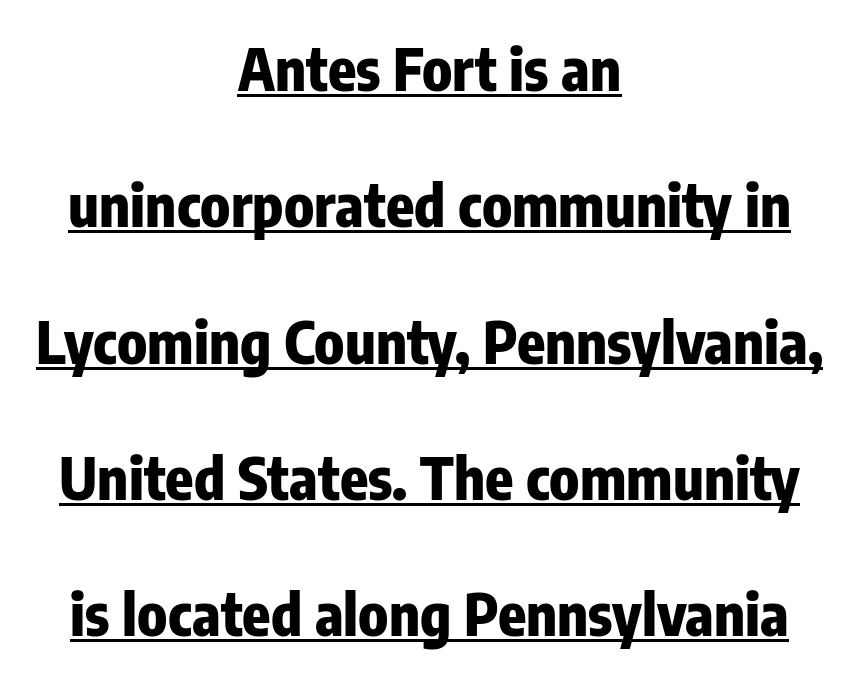
The gaps between neighbouring characters are ordinary and unremarkable. The rendering shows plain stroke endings on the letterforms — a sans-serif design. This sample trades compactness for vertical openness between lines. The letters are bold, with thick, heavy strokes. You could not count columns in this text — the font is proportionally spaced.
